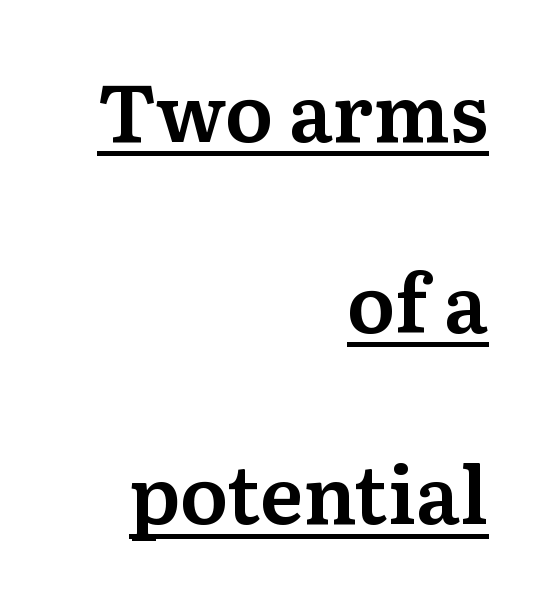
The image shows 79 px serif type, upright; set right-aligned, loose line spacing (2.42x), normal letter spacing, underlined; medium stroke contrast and a medium x-height.
